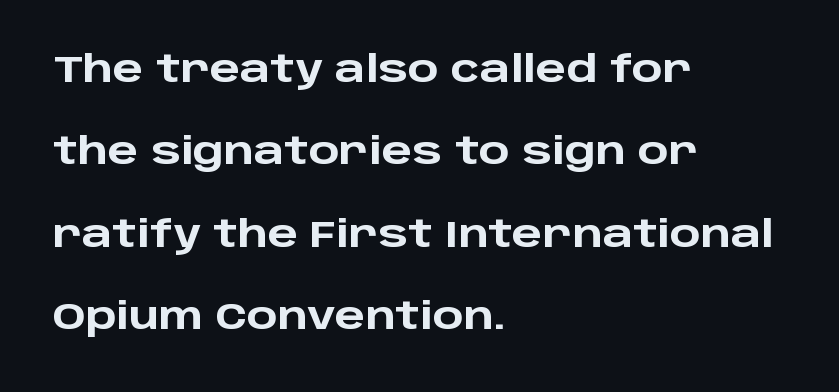
Honestly, the letter spacing is just normal — you wouldn't notice it. When letters stand straight like this, we call the style roman or upright. The designer dialed line spacing up above the default. The zone under the glyphs is completely vacant. Set as a true bold cut, around the 700 mark. Short and long lines alike share a common starting point at left.
